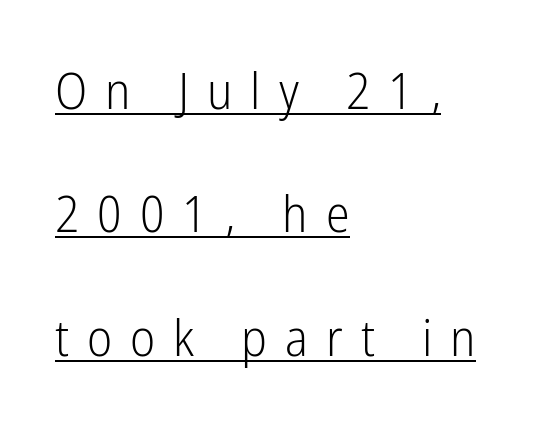
{"serif": "no", "italic": "no", "bold": "no", "weight": "light", "width": "condensed", "stroke_contrast": "low", "x_height": "medium", "monospaced": "no", "underline": "yes", "align": "left", "line_spacing": "loose", "line_spacing_ratio": 2.47, "letter_spacing": "wide", "letter_spacing_em": 0.36, "glyph_px": 50}
